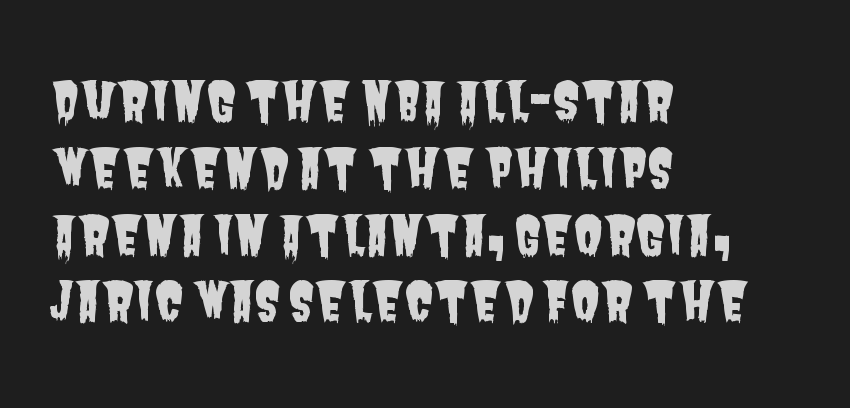
Quick note: interline space is typical. Standard letterfit; no display-style spreading of the glyphs. Underlining? Definitely not there. The type family on display is of the sans-serif kind. The passage shown is typed in a proportional face where columns would drift. Is the block centered? No — it sits flush against the left margin.
